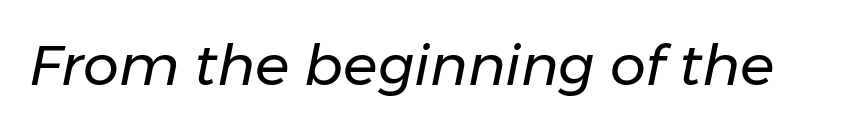
Q: Is the text bold? A: No.
Q: Is the text italic (slanted)? A: Yes, it leans right by about 11 degrees.
Q: Is the text underlined? A: No.
Q: Is the spacing between letters normal or unusually wide? A: Normal.
Q: Width (condensed, normal, or wide)? A: Normal.
Q: Stroke contrast? A: Low.
Q: x-height? A: Medium.
Q: Monospaced? A: No.
